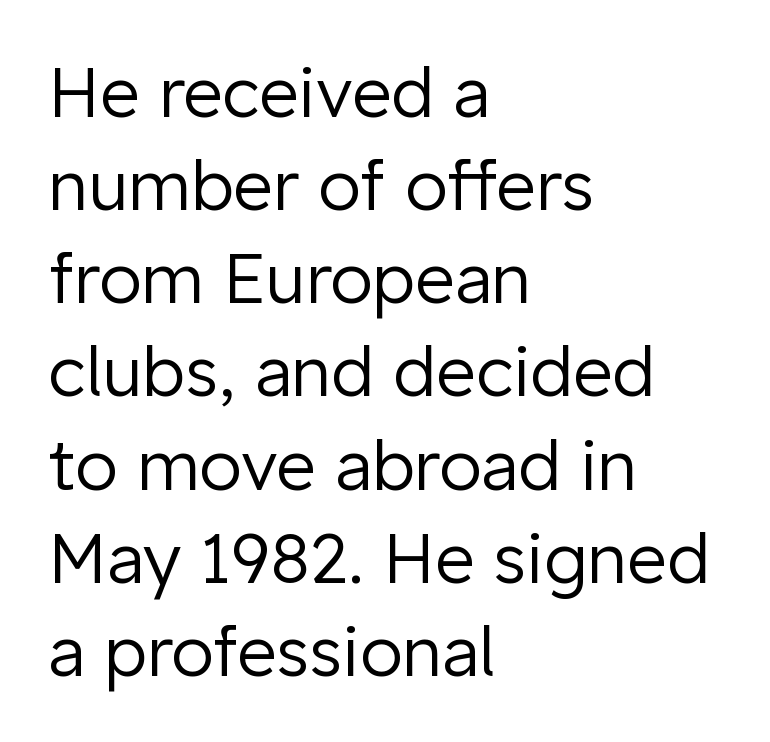
Q: Is the text bold? A: No.
Q: Is the text italic (slanted)? A: No, it is upright.
Q: Is the typeface a serif or a sans-serif typeface? A: Sans-serif.
Q: Is the text underlined? A: No.
Q: How is the paragraph aligned? A: Left-aligned.
Q: Is the spacing between letters normal or unusually wide? A: Normal.
Q: Is the spacing between lines tight, normal or loose? A: Normal.
Q: Width (condensed, normal, or wide)? A: Normal.
Q: Stroke contrast? A: Low.
Q: x-height? A: Medium.
Q: Monospaced? A: No.
